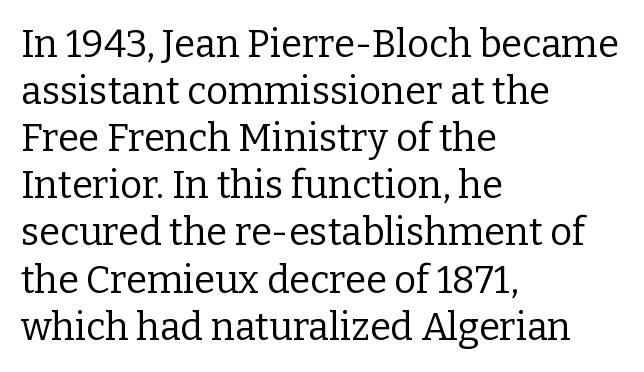
What stands out about the letter spacing? Nothing — it is the standard amount. The lines are quadded left. The face used here is proportionally spaced, like ordinary book or web type. Serif or sans? Serif — the stroke terminals have little feet. The typesetting does not lean heavy: it is not bold.
